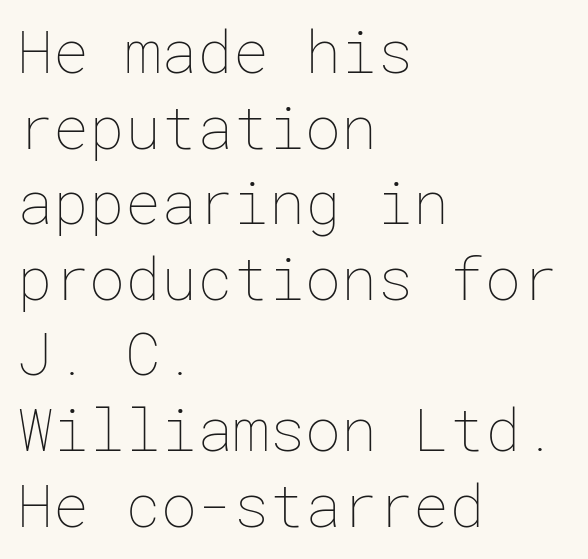
{"italic": "no", "bold": "no", "weight": "thin", "width": "normal", "stroke_contrast": "low", "x_height": "medium", "underline": "no", "align": "left", "line_spacing": "normal", "line_spacing_ratio": 1.26, "letter_spacing": "normal", "letter_spacing_em": 0.0, "glyph_px": 60}
